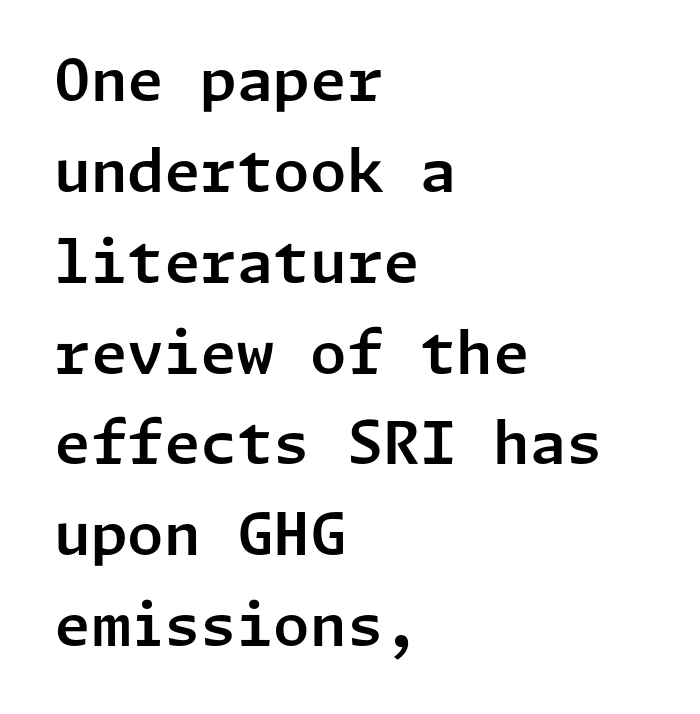
Look at the bottom of the vertical strokes: they stop flat, with no serifs. Plain, unruled lines of type. Short note: letters normally spaced. How would I describe the line gaps? Plain and ordinary.
